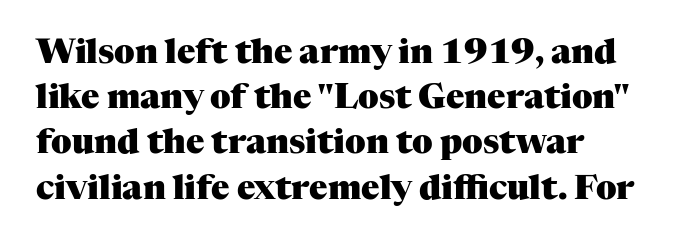
Q: Is the text bold? A: Yes.
Q: Is the text italic (slanted)? A: No, it is upright.
Q: Is the typeface a serif or a sans-serif typeface? A: Serif.
Q: Is the text underlined? A: No.
Q: How is the paragraph aligned? A: Left-aligned.
Q: Is the spacing between letters normal or unusually wide? A: Normal.
Q: Is the spacing between lines tight, normal or loose? A: Normal.
Q: Width (condensed, normal, or wide)? A: Normal.
Q: Stroke contrast? A: Medium.
Q: x-height? A: Medium.
Q: Monospaced? A: No.
